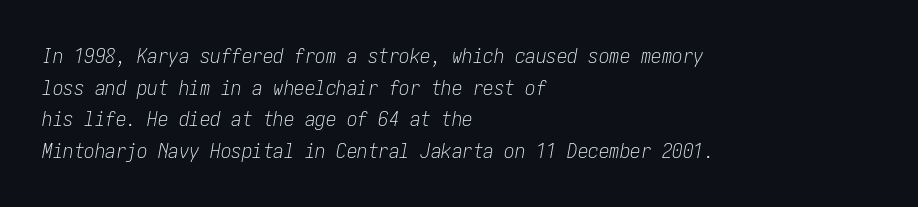
{"italic": "yes", "lean": "right", "slant_degrees": 10, "bold": "no", "underline": "no", "align": "left", "line_spacing": "normal", "line_spacing_ratio": 1.51, "letter_spacing": "normal", "letter_spacing_em": 0.0, "glyph_px": 21}
